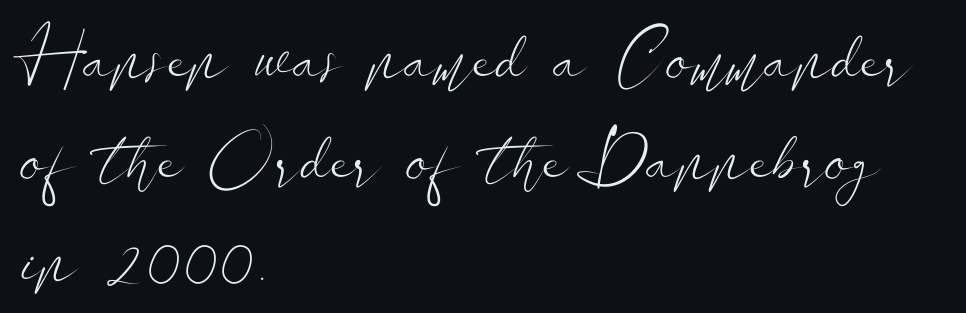
A bare baseline throughout the passage. The glyphs in this specimen are sans serif. Does the leading feel generous? No, just average. The type is set solid horizontally, with unmodified tracking.
